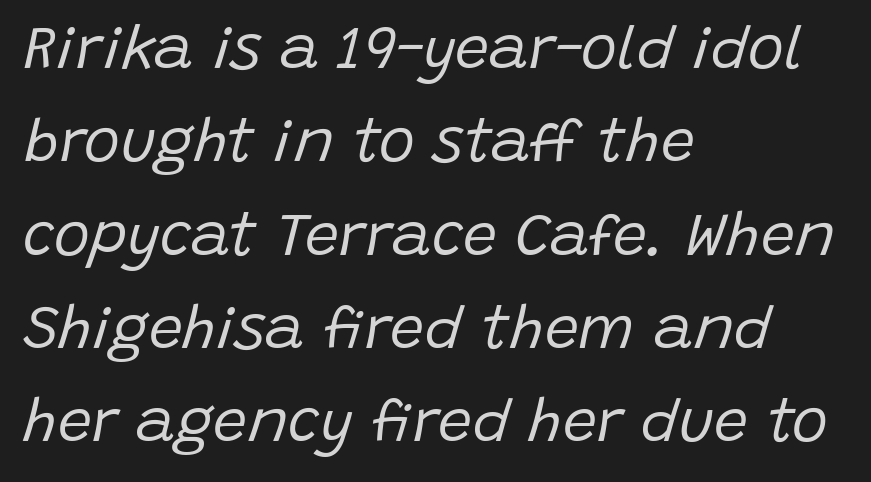
Q: Is the text bold? A: No.
Q: Is the text italic (slanted)? A: Yes, it leans right by about 15 degrees.
Q: Is the text underlined? A: No.
Q: How is the paragraph aligned? A: Left-aligned.
Q: Is the spacing between letters normal or unusually wide? A: Normal.
Q: Is the spacing between lines tight, normal or loose? A: Normal.
Q: Width (condensed, normal, or wide)? A: Normal.
Q: Stroke contrast? A: Low.
Q: x-height? A: Large.
Q: Monospaced? A: No.
